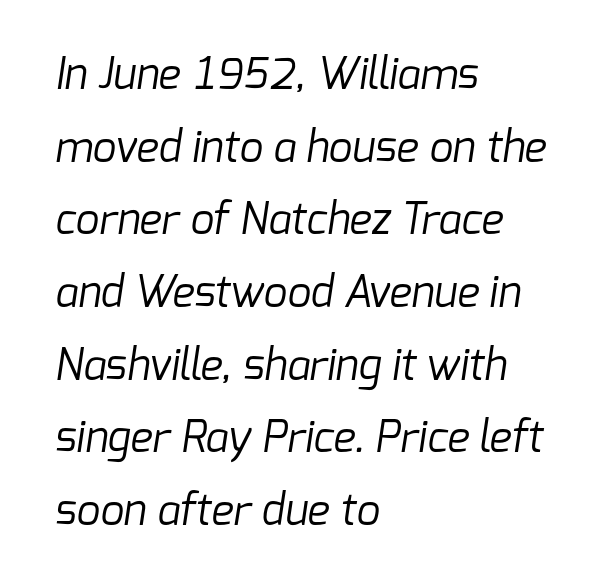
{"serif": "no", "bold": "no", "weight": "regular", "width": "normal", "stroke_contrast": "low", "x_height": "medium", "monospaced": "no", "underline": "no", "align": "left", "line_spacing_ratio": 1.73, "letter_spacing": "normal", "letter_spacing_em": 0.0, "glyph_px": 42}
